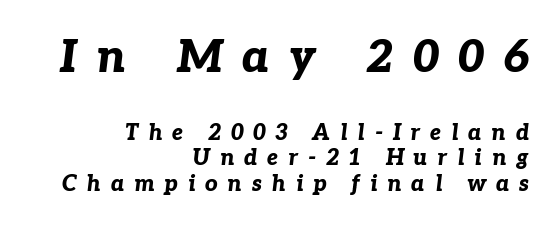
Q: Is the text bold? A: Yes.
Q: Is the text italic (slanted)? A: Yes, it leans right by about 7 degrees.
Q: Is the text underlined? A: No.
Q: How is the paragraph aligned? A: Right-aligned.
Q: Is the spacing between letters normal or unusually wide? A: Unusually wide.
Q: Which block of text is set in a larger size, the first (top) or the second (bottom)? A: The first (top) one.
Q: Width (condensed, normal, or wide)? A: Normal.
Q: Stroke contrast? A: Low.
Q: x-height? A: Medium.
Q: Monospaced? A: No.
